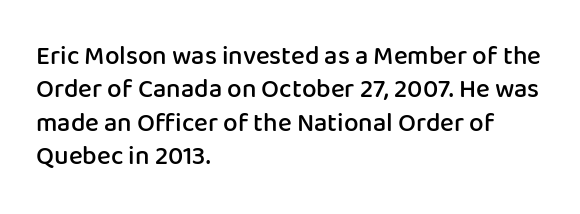
The line texture is even and compact thanks to regular tracking. Tall strokes in this sample are plumb rather than angled. The paragraph shown leans on its left margin. The strip under each line holds only bare page.
